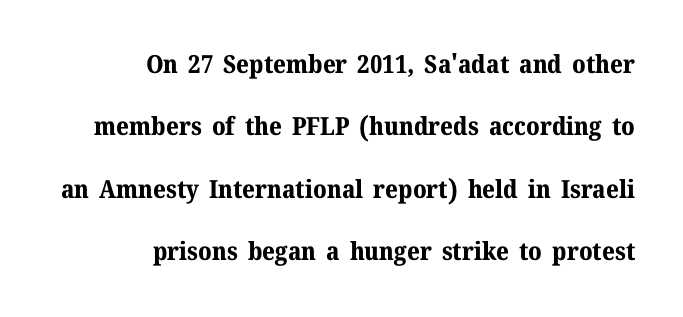
{"italic": "no", "bold": "yes", "underline": "no", "align": "right", "line_spacing": "loose", "line_spacing_ratio": 2.5, "letter_spacing": "normal", "letter_spacing_em": 0.0, "glyph_px": 25}
